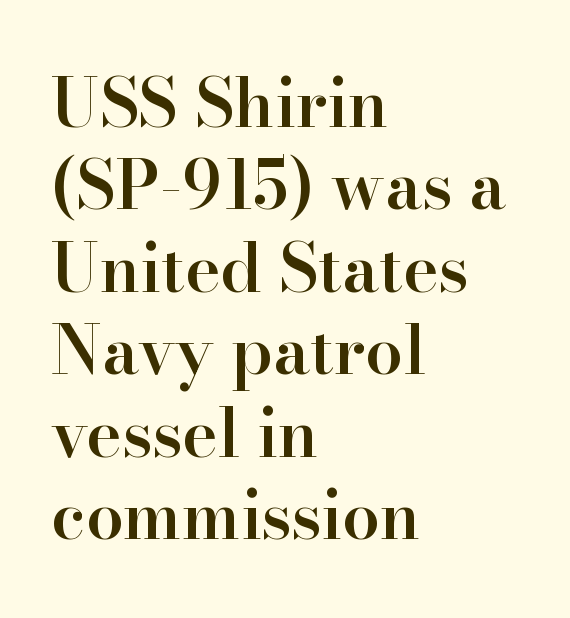
The image shows 67 px semibold serif type, upright; set left-aligned, line spacing 1.23x, normal letter spacing, not underlined; high stroke contrast and a small x-height.
